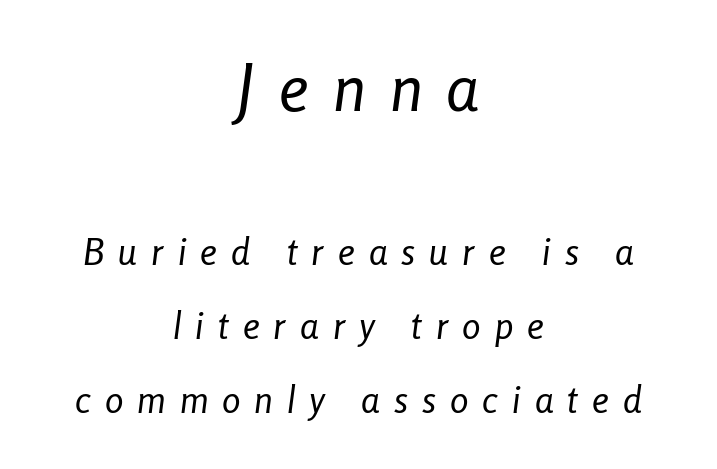
Q: Is the text bold? A: No.
Q: Is the text italic (slanted)? A: Yes, it leans right by about 8 degrees.
Q: Is the text underlined? A: No.
Q: How is the paragraph aligned? A: Centered.
Q: Is the spacing between letters normal or unusually wide? A: Unusually wide.
Q: Is the spacing between lines tight, normal or loose? A: Loose.
Q: Which block of text is set in a larger size, the first (top) or the second (bottom)? A: The first (top) one.
Q: Width (condensed, normal, or wide)? A: Condensed.
Q: Stroke contrast? A: Low.
Q: x-height? A: Medium.
Q: Monospaced? A: No.
